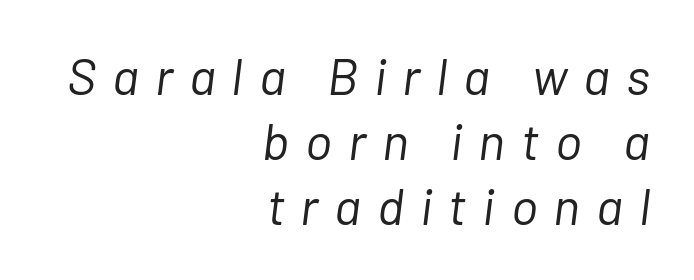
The image shows 51 px light type, italic (leaning right); set right-aligned, normal line spacing (1.27x), unusually wide letter spacing (+0.31 em), not underlined; low stroke contrast and a medium x-height.
